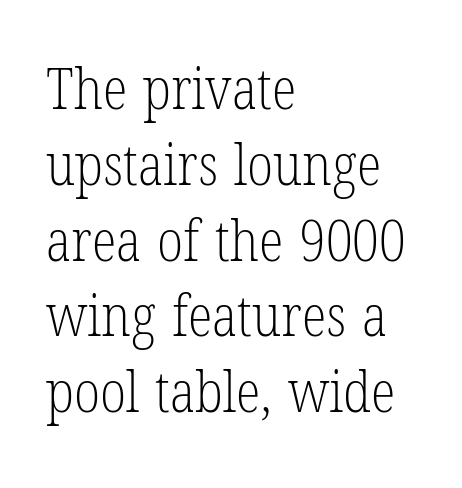
The image shows 57 px light, condensed serif type, upright; set left-aligned, normal line spacing (1.33x), normal letter spacing, not underlined; low stroke contrast and a medium x-height.
